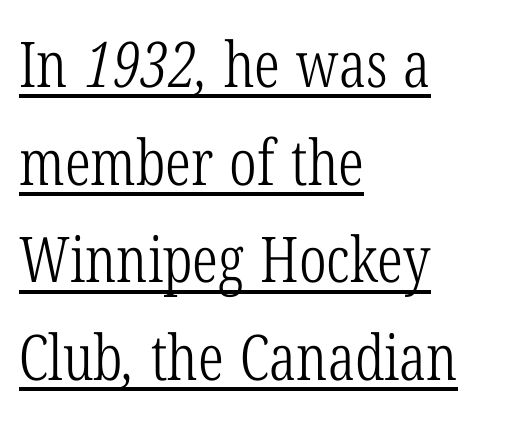
The image shows 63 px light, condensed serif type; set left-aligned, normal line spacing (1.55x), normal letter spacing, underlined; low stroke contrast and a medium x-height.
